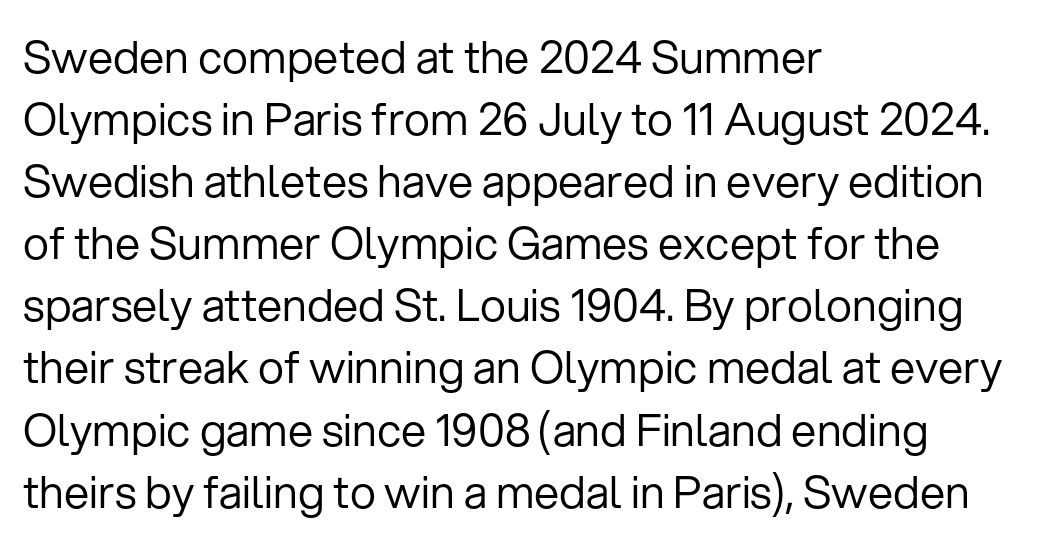
{"serif": "no", "italic": "no", "bold": "no", "weight": "regular", "width": "normal", "stroke_contrast": "low", "x_height": "medium", "monospaced": "no", "underline": "no", "align": "left", "line_spacing": "normal", "line_spacing_ratio": 1.38, "letter_spacing": "normal", "letter_spacing_em": 0.0, "glyph_px": 45}
